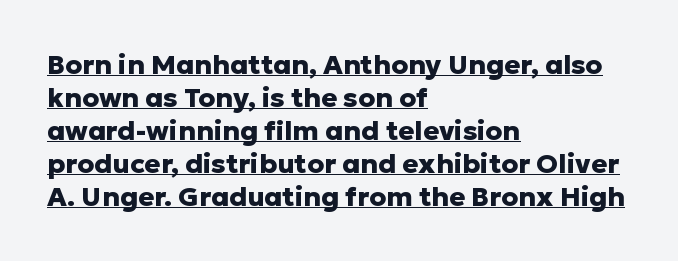
Rendered with straight, roman letterforms. The sample's only ornament is a line tracing under the words. Line starts are locked; line ends wander. You'd pick this weight for a headline — it's a proper bold.
